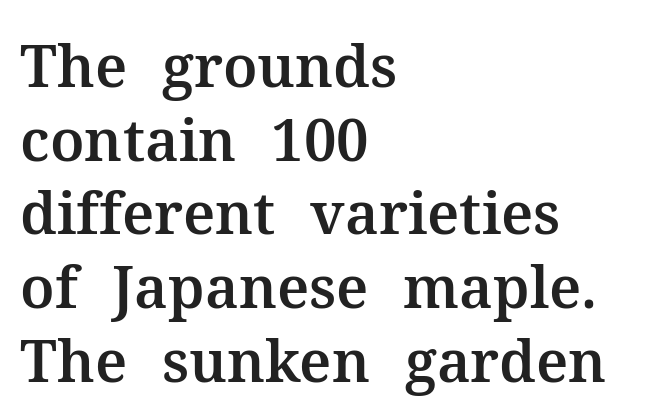
Looks like regular typesetting: each glyph gets only the width it needs. If you measured baseline to baseline, you'd find a middling distance. The letters stand upright; this is a roman face. In terms of letterform style, serifs are clearly present. Notice how the passage keeps a crisp vertical edge on the left only. Letter spacing: default.
